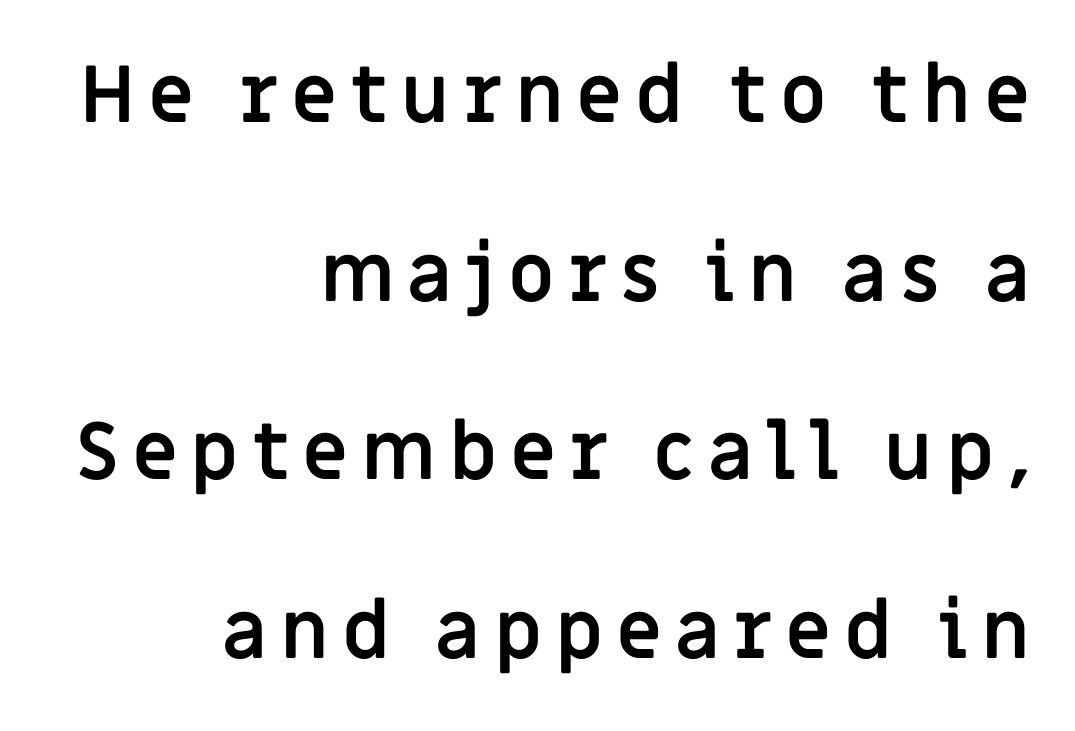
Q: Is the text bold? A: Yes.
Q: Is the text italic (slanted)? A: No, it is upright.
Q: Is the typeface a serif or a sans-serif typeface? A: Sans-serif.
Q: Is the text underlined? A: No.
Q: How is the paragraph aligned? A: Right-aligned.
Q: Is the spacing between lines tight, normal or loose? A: Loose.
Q: Width (condensed, normal, or wide)? A: Normal.
Q: Stroke contrast? A: Low.
Q: x-height? A: Large.
Q: Monospaced? A: No.
